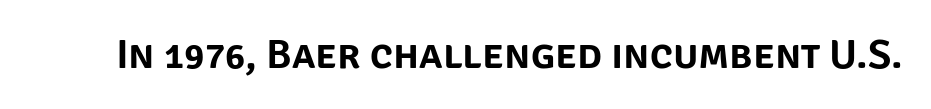
The image shows 42 px sans-serif type, upright; set normal letter spacing, not underlined; low stroke contrast and a large x-height.
